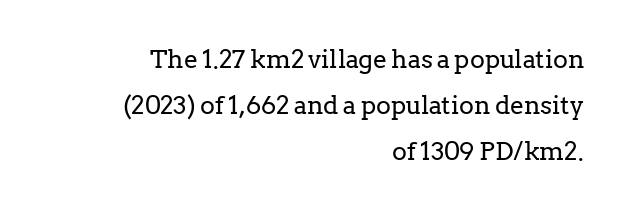
The image shows 25 px text type, upright; set right-aligned, line spacing 1.85x, normal letter spacing, not underlined.
